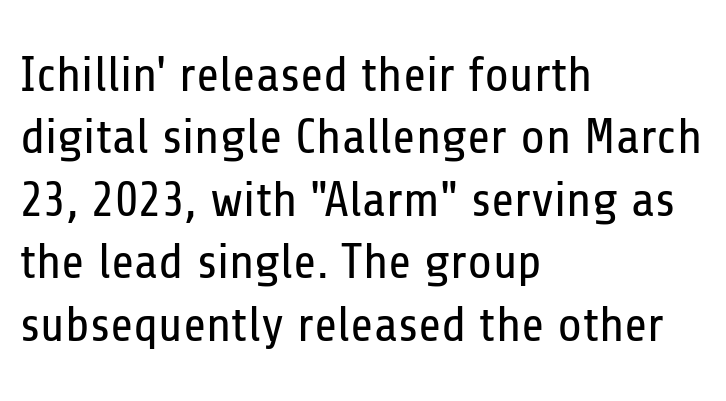
{"serif": "no", "italic": "no", "bold": "no", "weight": "regular", "width": "condensed", "stroke_contrast": "low", "x_height": "medium", "monospaced": "no", "underline": "no", "align": "left", "line_spacing": "normal", "line_spacing_ratio": 1.25, "letter_spacing": "normal", "letter_spacing_em": 0.0, "glyph_px": 50}
